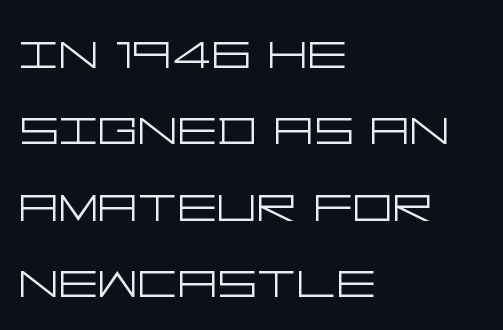
{"serif": "no", "italic": "no", "bold": "no", "weight": "light", "width": "wide", "stroke_contrast": "low", "x_height": "large", "underline": "no", "align": "left", "line_spacing_ratio": 1.23, "letter_spacing": "normal", "letter_spacing_em": 0.0, "glyph_px": 62}
